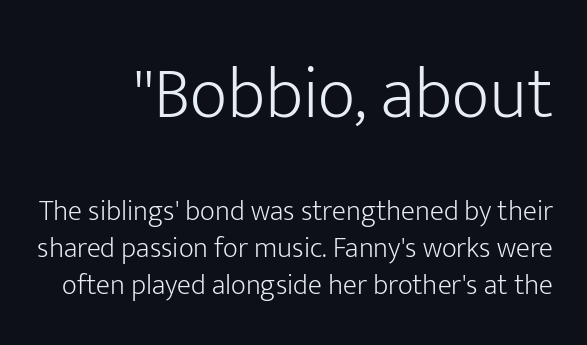
Q: Is the text bold? A: No.
Q: Is the text italic (slanted)? A: No, it is upright.
Q: Is the typeface a serif or a sans-serif typeface? A: Sans-serif.
Q: Is the text underlined? A: No.
Q: Is the spacing between letters normal or unusually wide? A: Normal.
Q: Is the spacing between lines tight, normal or loose? A: Normal.
Q: Which block of text is set in a larger size, the first (top) or the second (bottom)? A: The first (top) one.
Q: Width (condensed, normal, or wide)? A: Normal.
Q: Stroke contrast? A: Low.
Q: x-height? A: Medium.
Q: Monospaced? A: No.
